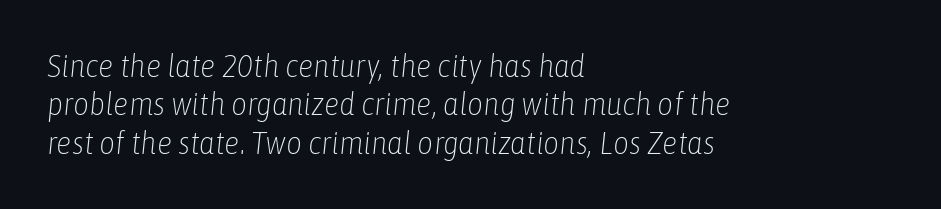
The image shows 31 px light, condensed type, italic (leaning right); set left-aligned, line spacing 1.24x, normal letter spacing, not underlined; low stroke contrast and a medium x-height.
